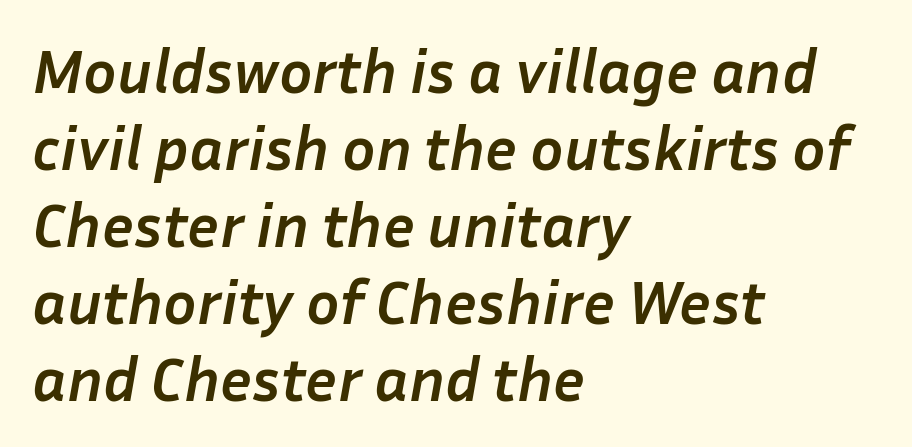
The rendering uses a bold face; every stroke is thick and dark. You could not count columns in this text — the font is proportionally spaced. The words here are not underlined. A student would call this left alignment; a typographer would say flush left, rag right.
